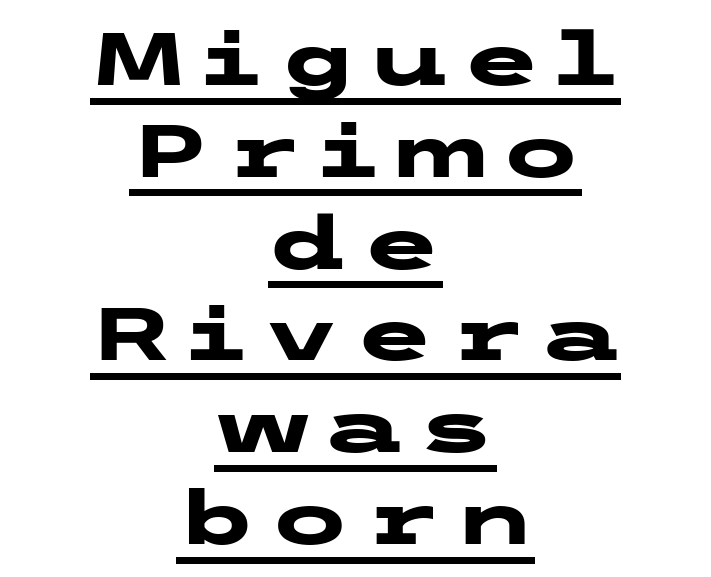
The image shows 74 px heavy, wide sans-serif type, upright; set centered, line spacing 1.24x, underlined; low stroke contrast and a medium x-height.
